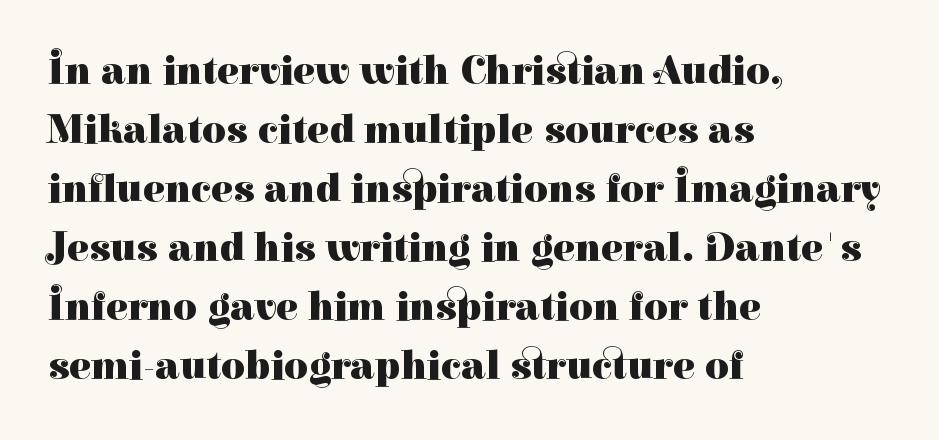
Q: Is the text bold? A: Yes.
Q: Is the text italic (slanted)? A: No, it is upright.
Q: Is the typeface a serif or a sans-serif typeface? A: Serif.
Q: Is the text underlined? A: No.
Q: How is the paragraph aligned? A: Left-aligned.
Q: Is the spacing between letters normal or unusually wide? A: Normal.
Q: Is the spacing between lines tight, normal or loose? A: Normal.
Q: Width (condensed, normal, or wide)? A: Normal.
Q: Stroke contrast? A: High.
Q: x-height? A: Medium.
Q: Monospaced? A: No.
